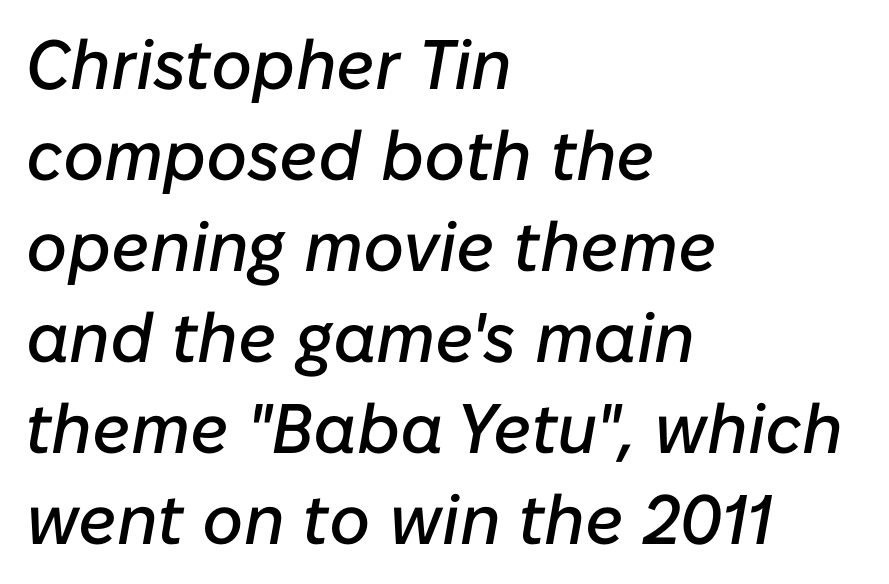
Q: Is the text italic (slanted)? A: Yes, it leans right by about 10 degrees.
Q: Is the text underlined? A: No.
Q: How is the paragraph aligned? A: Left-aligned.
Q: Is the spacing between letters normal or unusually wide? A: Normal.
Q: Is the spacing between lines tight, normal or loose? A: Normal.
Q: Width (condensed, normal, or wide)? A: Normal.
Q: Stroke contrast? A: Low.
Q: x-height? A: Medium.
Q: Monospaced? A: No.
